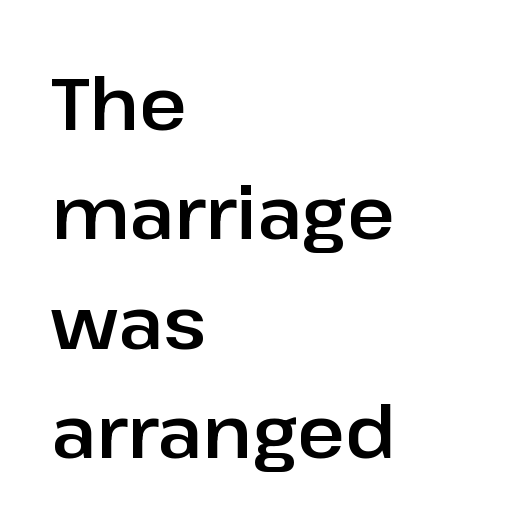
{"serif": "no", "italic": "no", "width": "normal", "stroke_contrast": "low", "x_height": "medium", "monospaced": "no", "underline": "no", "align": "left", "line_spacing": "normal", "line_spacing_ratio": 1.5, "letter_spacing": "normal", "letter_spacing_em": 0.0, "glyph_px": 73}
